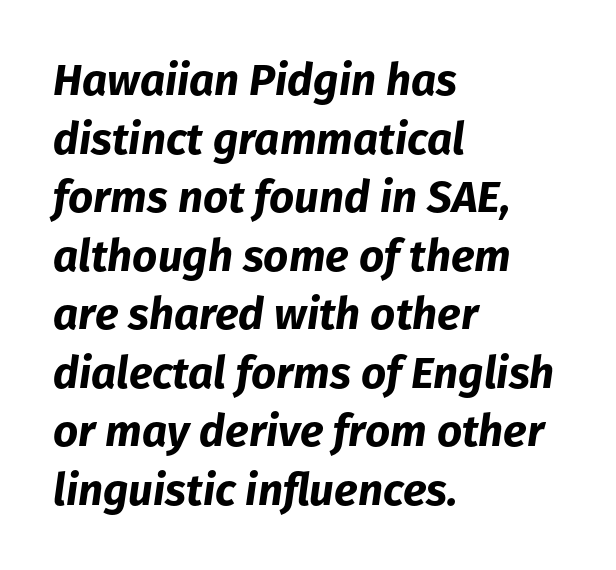
{"italic": "yes", "lean": "right", "slant_degrees": 8, "bold": "yes", "weight": "bold", "width": "normal", "stroke_contrast": "low", "x_height": "medium", "monospaced": "no", "underline": "no", "align": "left", "line_spacing": "normal", "line_spacing_ratio": 1.33, "letter_spacing": "normal", "letter_spacing_em": 0.0, "glyph_px": 44}
